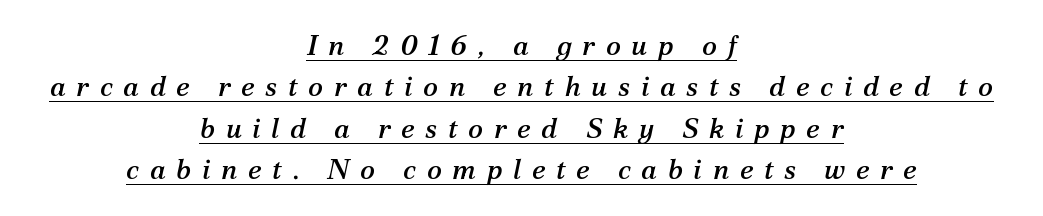
{"serif": "yes", "italic": "yes", "lean": "right", "slant_degrees": 12, "width": "normal", "stroke_contrast": "medium", "x_height": "medium", "monospaced": "no", "underline": "yes", "align": "center", "line_spacing": "normal", "line_spacing_ratio": 1.48, "letter_spacing": "wide", "letter_spacing_em": 0.38, "glyph_px": 28}
